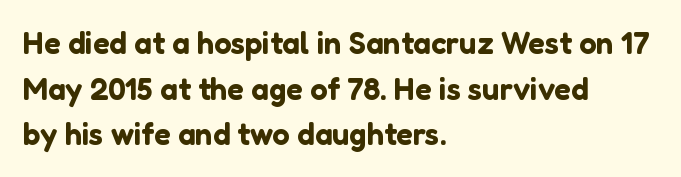
Standard letterfit; no display-style spreading of the glyphs. Looks like regular typesetting: each glyph gets only the width it needs. Bare-footed words on every line. Serifs: no, the terminals of the letterforms are clean. The ragged edge is on the right, which tells us the setting is flush left.
